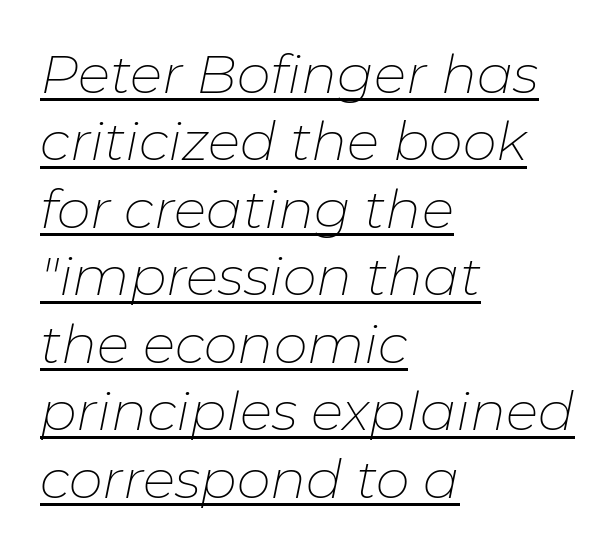
{"italic": "yes", "lean": "right", "slant_degrees": 11, "bold": "no", "weight": "thin", "width": "normal", "stroke_contrast": "low", "x_height": "medium", "monospaced": "no", "underline": "yes", "align": "left", "line_spacing": "normal", "line_spacing_ratio": 1.25, "letter_spacing": "normal", "letter_spacing_em": 0.0, "glyph_px": 54}
